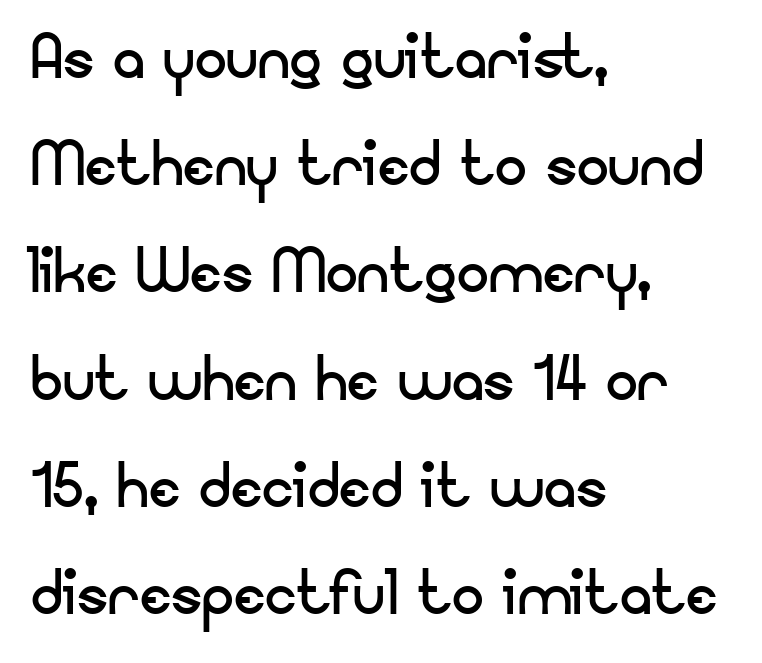
Q: Is the text bold? A: No.
Q: Is the text italic (slanted)? A: No, it is upright.
Q: Is the typeface a serif or a sans-serif typeface? A: Sans-serif.
Q: Is the text underlined? A: No.
Q: How is the paragraph aligned? A: Left-aligned.
Q: Is the spacing between letters normal or unusually wide? A: Normal.
Q: Is the spacing between lines tight, normal or loose? A: Normal.
Q: Width (condensed, normal, or wide)? A: Normal.
Q: Stroke contrast? A: Low.
Q: x-height? A: Small.
Q: Monospaced? A: No.
